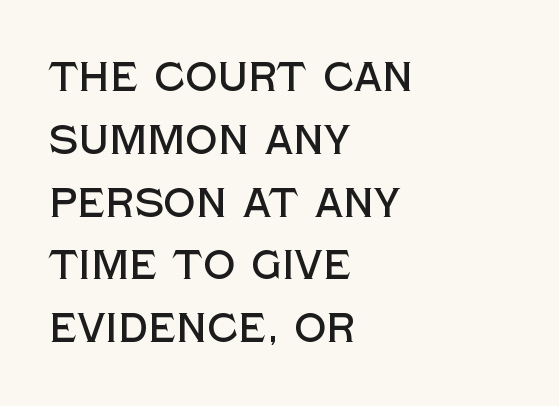
The image shows 40 px sans-serif type, upright; set left-aligned, normal line spacing (1.57x), normal letter spacing, not underlined; a large x-height.
